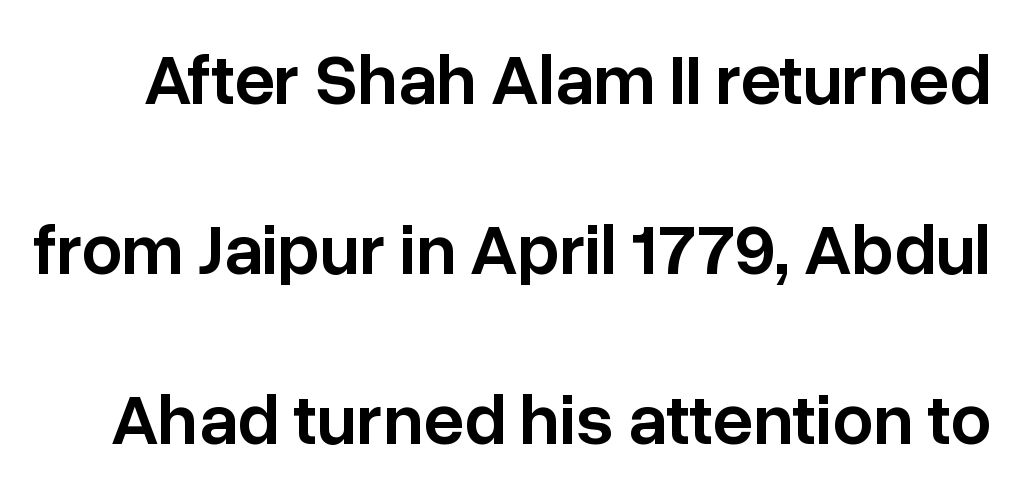
A fair bit of extra ink — the face is semibold, not bold. If you measured baseline to baseline, you'd find a long distance. The designer went with a sans here, leaving each stem footless. The typography opts for an upright posture over an oblique one.
